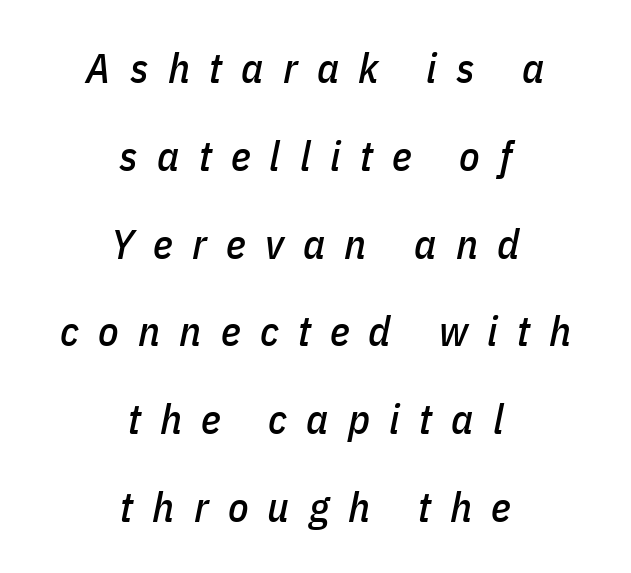
A great deal of white space separates one row of letters from the next. Spacing between characters has been opened up far beyond the box default. Horizontal alignment here is central, giving a formal, balanced look. Glance below the letters and you will spot only blank space. Proportional: the letters do not fall into vertical columns.
